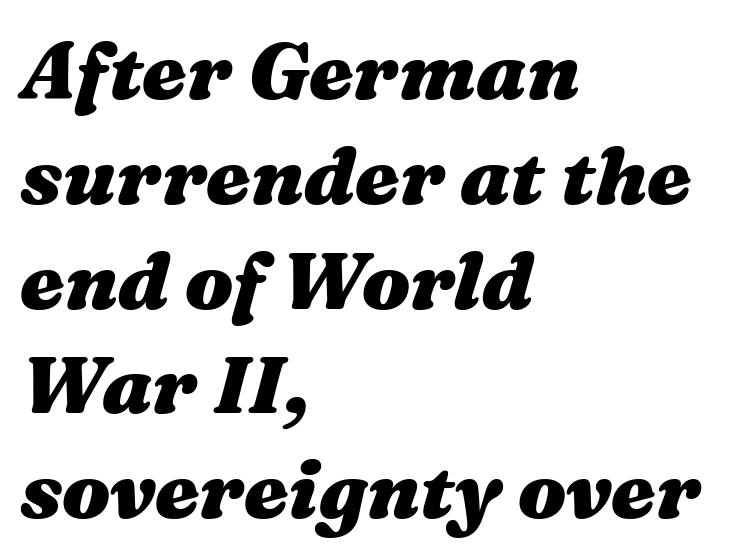
{"italic": "yes", "lean": "right", "slant_degrees": 16, "bold": "yes", "weight": "heavy", "width": "wide", "stroke_contrast": "medium", "x_height": "medium", "monospaced": "no", "underline": "no", "align": "left", "line_spacing": "normal", "line_spacing_ratio": 1.31, "letter_spacing": "normal", "letter_spacing_em": 0.0, "glyph_px": 80}
